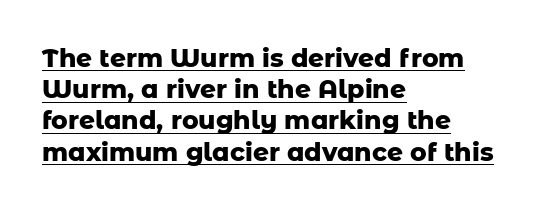
Q: Is the text bold? A: Yes.
Q: Is the text italic (slanted)? A: No, it is upright.
Q: Is the text underlined? A: Yes.
Q: How is the paragraph aligned? A: Left-aligned.
Q: Is the spacing between letters normal or unusually wide? A: Normal.
Q: Is the spacing between lines tight, normal or loose? A: Normal.
